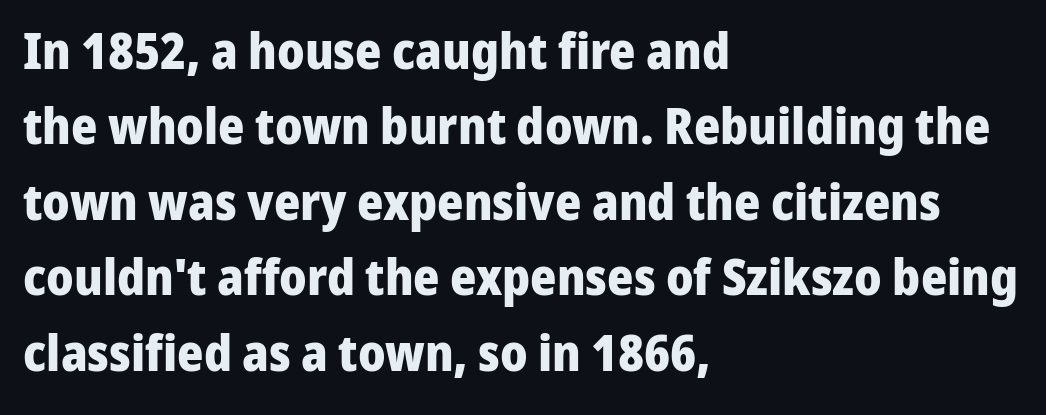
Observe the absence of serifs on each vertical stroke in this sample. Set as a true bold cut, around the 700 mark. Normally led — the rows are evenly, conventionally spaced. Which margin do the lines hug? The left one — the right edge is uneven. Rendered with straight, roman letterforms.
